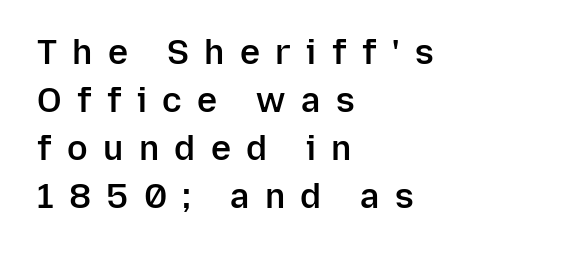
Left-aligned paragraph, ragged on the right. Here the designer chose a conventional face with non-uniform glyph widths. Does extra space separate the letters? Yes, quite a lot of it. The words here are not underlined.
